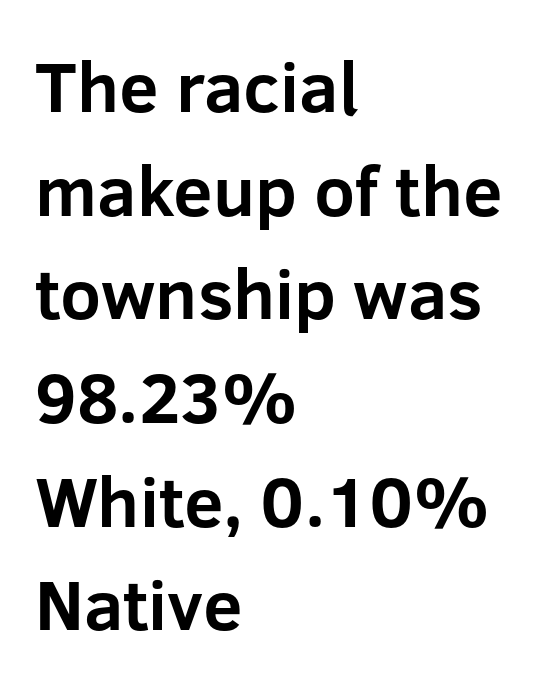
The image shows 71 px bold sans-serif type, upright; set left-aligned, normal line spacing (1.46x), normal letter spacing, not underlined; low stroke contrast and a medium x-height.
